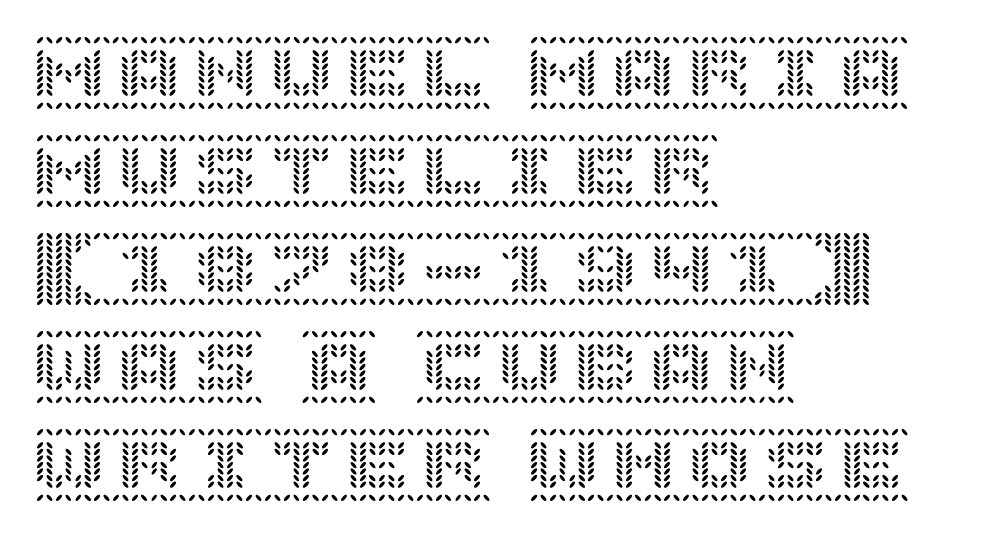
Q: Is the text italic (slanted)? A: No, it is upright.
Q: Is the text underlined? A: No.
Q: How is the paragraph aligned? A: Left-aligned.
Q: Is the spacing between letters normal or unusually wide? A: Normal.
Q: Is the spacing between lines tight, normal or loose? A: Normal.
Q: Width (condensed, normal, or wide)? A: Normal.
Q: x-height? A: Large.
